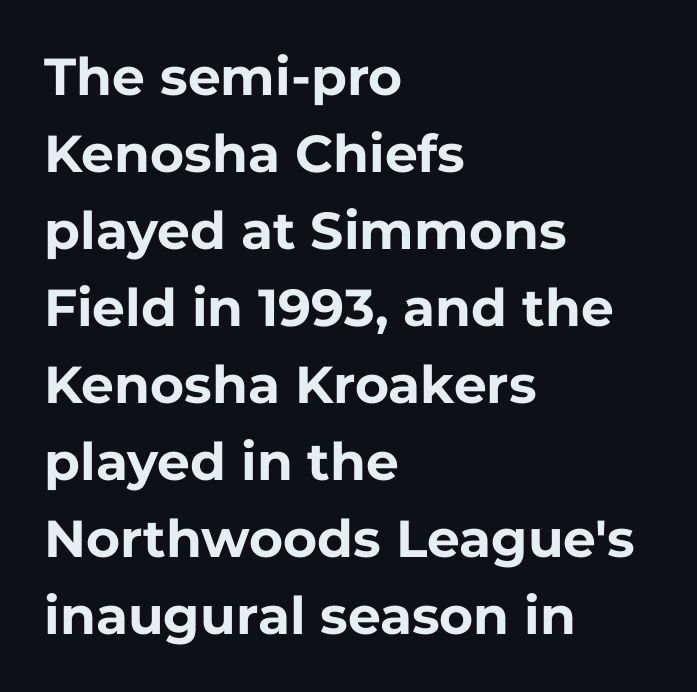
{"serif": "no", "italic": "no", "bold": "yes", "weight": "bold", "width": "normal", "stroke_contrast": "low", "x_height": "medium", "monospaced": "no", "underline": "no", "align": "left", "line_spacing": "normal", "line_spacing_ratio": 1.48, "letter_spacing": "normal", "letter_spacing_em": 0.0, "glyph_px": 52}
